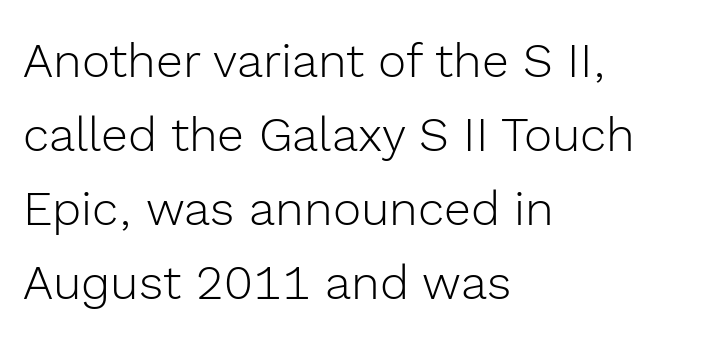
Type without underlining. No letter is thick-stroked: the sample isn't bold. Check where the strokes stop: nothing finishes them off — pure sans. Students, note that the glyphs here touch the page at normal intervals.
